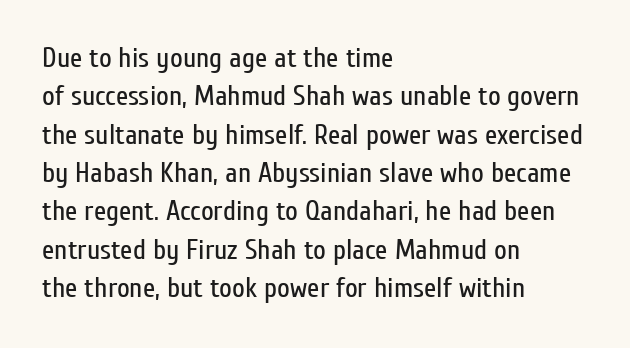
The image shows 28 px regular-weight, condensed sans-serif type, upright; set left-aligned, normal line spacing (1.37x), normal letter spacing, not underlined; low stroke contrast and a medium x-height.
